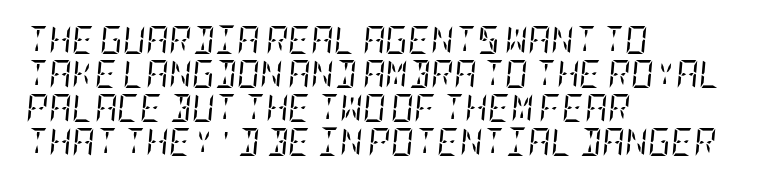
The letters sit at their default tracking, neither squeezed nor spread. The passage shown is typeset with a serif family. The lines in this sample share a left origin and differ only in where they stop. Rule under the text: the space is simply empty. The specimen reads as italic at a glance. No heavy texture on the line: the type isn't bold.
